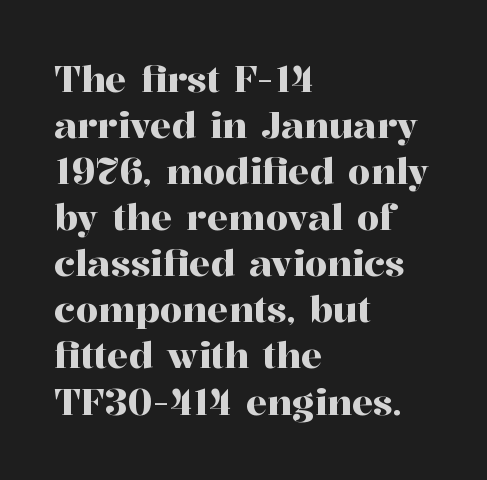
{"serif": "yes", "italic": "no", "width": "normal", "stroke_contrast": "high", "x_height": "medium", "monospaced": "no", "underline": "no", "align": "left", "line_spacing": "normal", "line_spacing_ratio": 1.28, "letter_spacing": "normal", "letter_spacing_em": 0.0, "glyph_px": 36}
